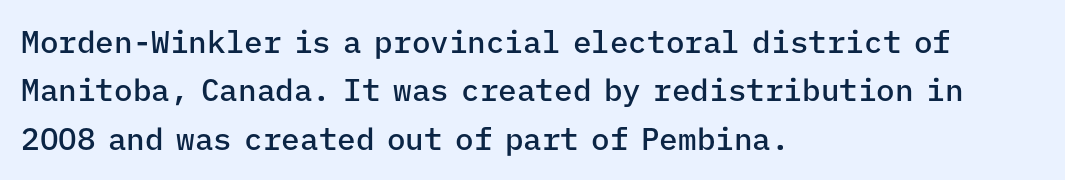
Does the leading feel generous? No, just average. Line beginnings align vertically; line endings do not. The letters march in equal steps, a hallmark of fixed-pitch type. Weight check: semibold — heavier than regular, not quite bold. The strip under each line holds only bare page.
